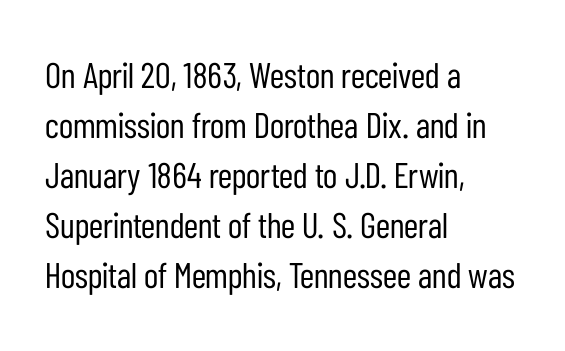
{"serif": "no", "italic": "no", "bold": "no", "weight": "regular", "width": "condensed", "stroke_contrast": "low", "x_height": "medium", "monospaced": "no", "underline": "no", "align": "left", "line_spacing": "normal", "line_spacing_ratio": 1.39, "letter_spacing": "normal", "letter_spacing_em": 0.0, "glyph_px": 36}
